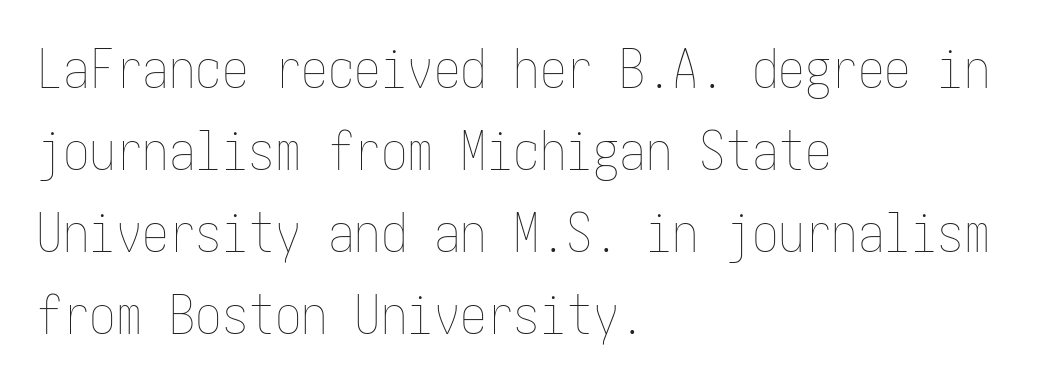
{"italic": "no", "bold": "no", "weight": "thin", "width": "condensed", "stroke_contrast": "low", "x_height": "medium", "underline": "no", "align": "left", "line_spacing": "normal", "line_spacing_ratio": 1.55, "letter_spacing": "normal", "letter_spacing_em": 0.0, "glyph_px": 53}
